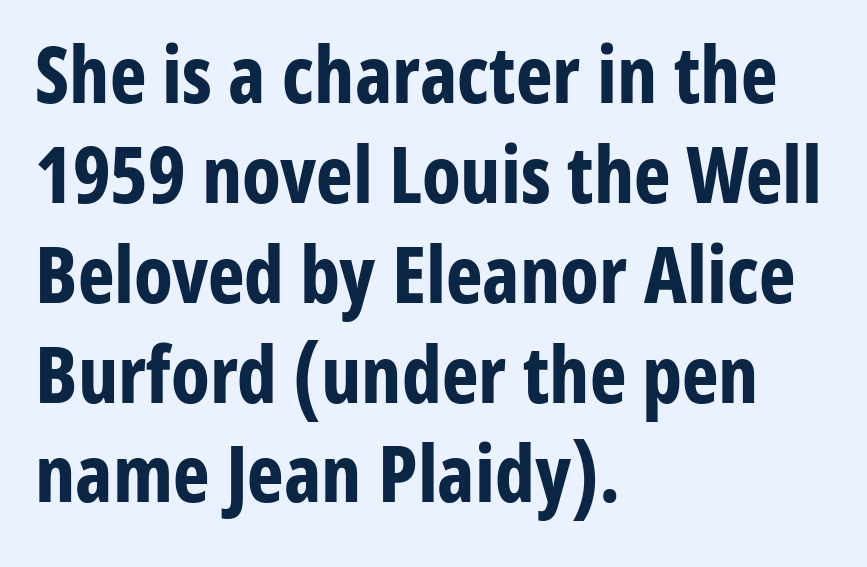
The image shows 78 px bold, condensed sans-serif type, upright; set left-aligned, normal line spacing (1.28x), normal letter spacing, not underlined; low stroke contrast and a medium x-height.
